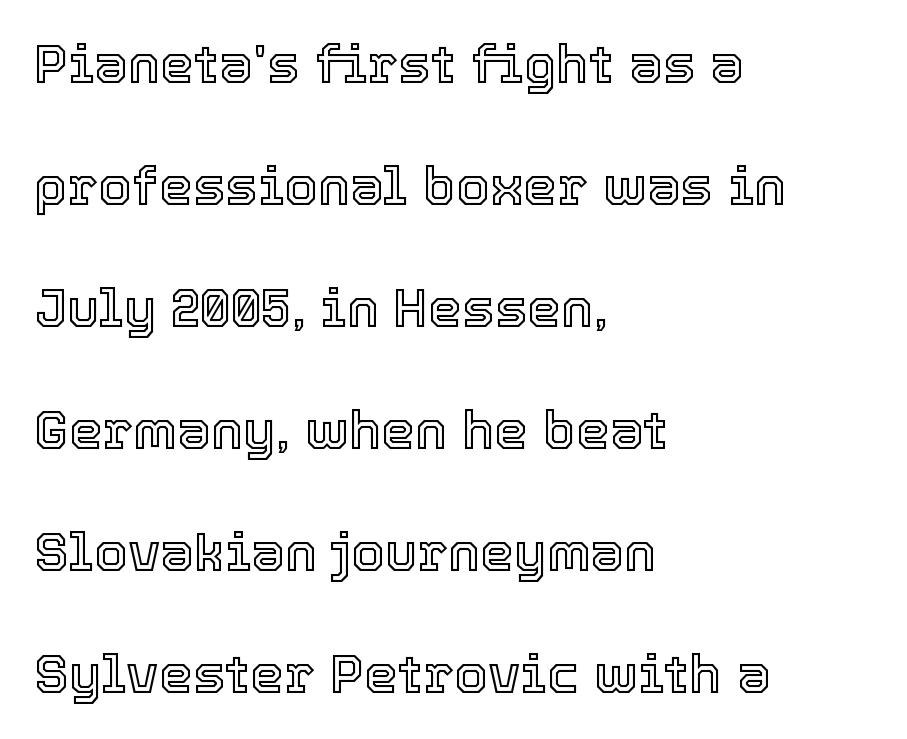
{"italic": "no", "width": "normal", "x_height": "medium", "monospaced": "no", "underline": "no", "align": "left", "line_spacing": "loose", "line_spacing_ratio": 2.26, "letter_spacing": "normal", "letter_spacing_em": 0.0, "glyph_px": 54}
